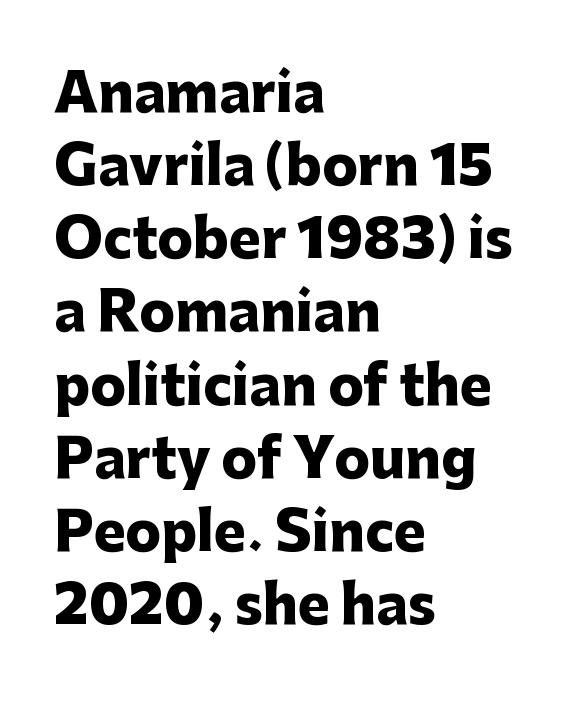
The image shows 53 px heavy sans-serif type, upright; set left-aligned, normal line spacing (1.38x), normal letter spacing, not underlined; low stroke contrast and a medium x-height.
